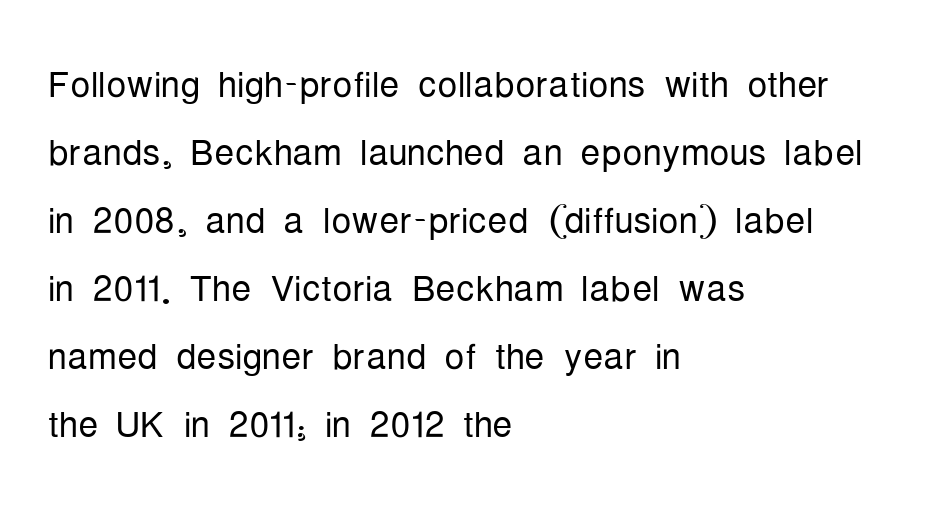
Q: Is the text bold? A: No.
Q: Is the text italic (slanted)? A: No, it is upright.
Q: Is the typeface a serif or a sans-serif typeface? A: Sans-serif.
Q: Is the text underlined? A: No.
Q: How is the paragraph aligned? A: Left-aligned.
Q: Is the spacing between letters normal or unusually wide? A: Normal.
Q: Is the spacing between lines tight, normal or loose? A: Normal.
Q: Width (condensed, normal, or wide)? A: Condensed.
Q: Stroke contrast? A: Low.
Q: x-height? A: Medium.
Q: Monospaced? A: No.
